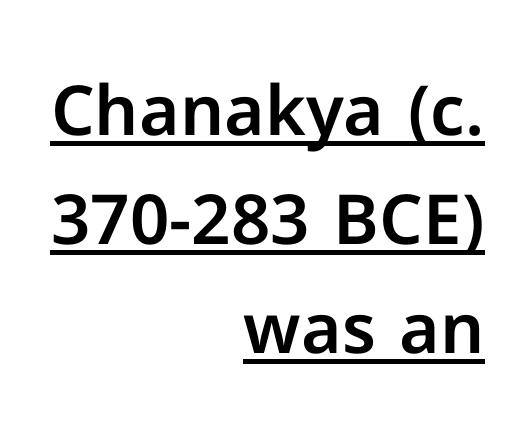
Q: Is the text italic (slanted)? A: No, it is upright.
Q: Is the typeface a serif or a sans-serif typeface? A: Sans-serif.
Q: Is the text underlined? A: Yes.
Q: How is the paragraph aligned? A: Right-aligned.
Q: Is the spacing between letters normal or unusually wide? A: Normal.
Q: Is the spacing between lines tight, normal or loose? A: Normal.
Q: Width (condensed, normal, or wide)? A: Normal.
Q: Stroke contrast? A: Low.
Q: x-height? A: Medium.
Q: Monospaced? A: No.
